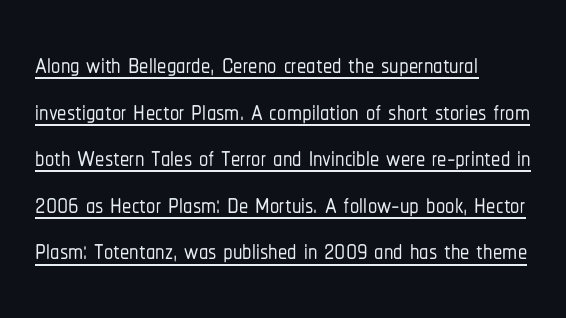
{"serif": "no", "italic": "no", "width": "condensed", "stroke_contrast": "low", "x_height": "medium", "monospaced": "no", "underline": "yes", "align": "left", "line_spacing": "normal", "line_spacing_ratio": 1.26, "letter_spacing": "normal", "letter_spacing_em": 0.0, "glyph_px": 37}
